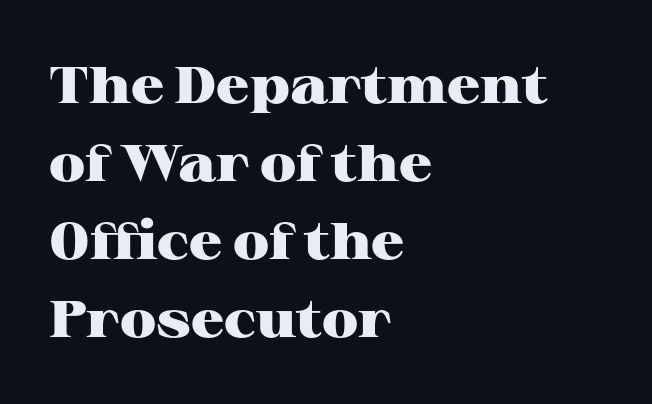
{"serif": "yes", "italic": "no", "bold": "yes", "weight": "heavy", "width": "wide", "stroke_contrast": "high", "x_height": "medium", "monospaced": "no", "underline": "no", "align": "left", "line_spacing": "normal", "line_spacing_ratio": 1.5, "letter_spacing": "normal", "letter_spacing_em": 0.0, "glyph_px": 52}
